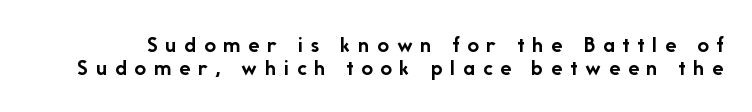
Q: Is the text bold? A: Yes.
Q: Is the text italic (slanted)? A: No, it is upright.
Q: Is the text underlined? A: No.
Q: Is the spacing between letters normal or unusually wide? A: Unusually wide.
Q: Is the spacing between lines tight, normal or loose? A: Tight.
